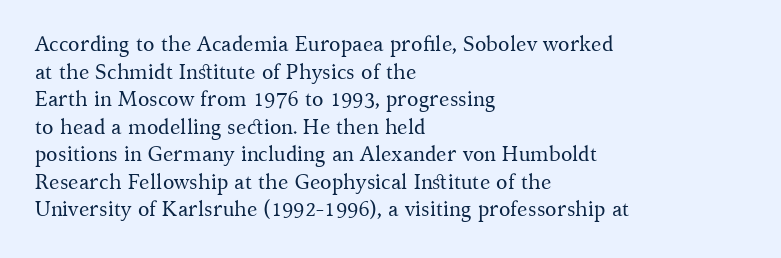
Q: Is the text bold? A: No.
Q: Is the text italic (slanted)? A: No, it is upright.
Q: Is the text underlined? A: No.
Q: How is the paragraph aligned? A: Left-aligned.
Q: Is the spacing between letters normal or unusually wide? A: Normal.
Q: Is the spacing between lines tight, normal or loose? A: Normal.
